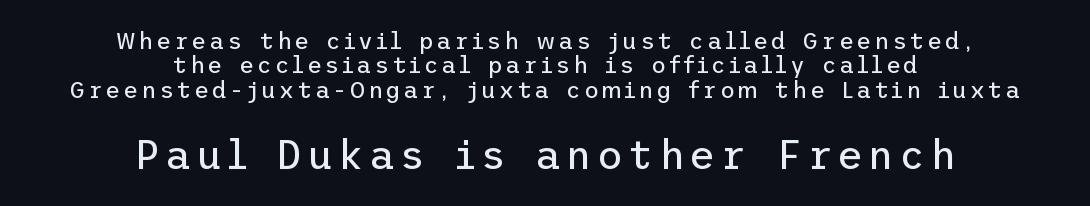
Q: Is the text bold? A: No.
Q: Is the text italic (slanted)? A: No, it is upright.
Q: Is the typeface a serif or a sans-serif typeface? A: Sans-serif.
Q: Is the text underlined? A: No.
Q: How is the paragraph aligned? A: Centered.
Q: Is the spacing between lines tight, normal or loose? A: Tight.
Q: Which block of text is set in a larger size, the first (top) or the second (bottom)? A: The second (bottom) one.
Q: Width (condensed, normal, or wide)? A: Normal.
Q: Stroke contrast? A: Low.
Q: x-height? A: Medium.
